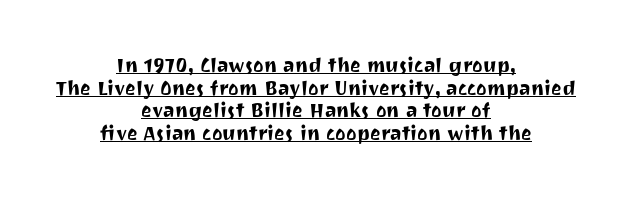
Q: Is the text italic (slanted)? A: No, it is upright.
Q: Is the text underlined? A: Yes.
Q: How is the paragraph aligned? A: Centered.
Q: Is the spacing between letters normal or unusually wide? A: Normal.
Q: Is the spacing between lines tight, normal or loose? A: Tight.
